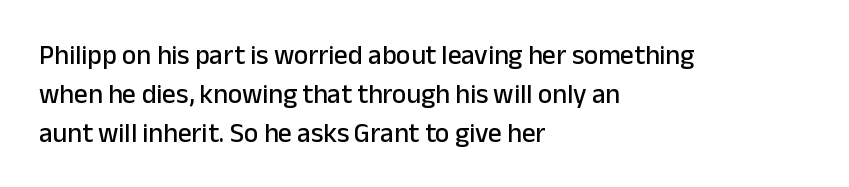
Q: Is the text italic (slanted)? A: No, it is upright.
Q: Is the text underlined? A: No.
Q: How is the paragraph aligned? A: Left-aligned.
Q: Is the spacing between letters normal or unusually wide? A: Normal.
Q: Is the spacing between lines tight, normal or loose? A: Normal.
